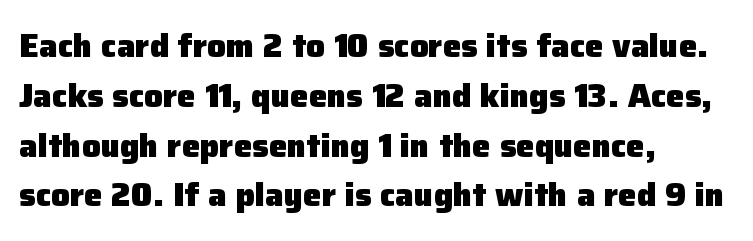
The zone under the glyphs is completely vacant. This block has exactly the height ordinary leading produces. Think of a printed novel: that variable character pitch is what you see here. Posture: vertical. Note: no serifs on the glyphs.
